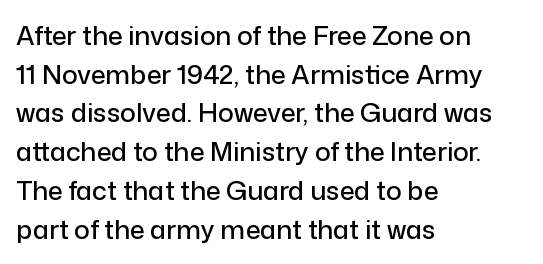
If you measured baseline to baseline, you'd find a middling distance. The line texture is even and compact thanks to regular tracking. Descender tails drop into unmarked territory. Posture: upright roman. Horizontally, the lines are justified to the leading edge only.
